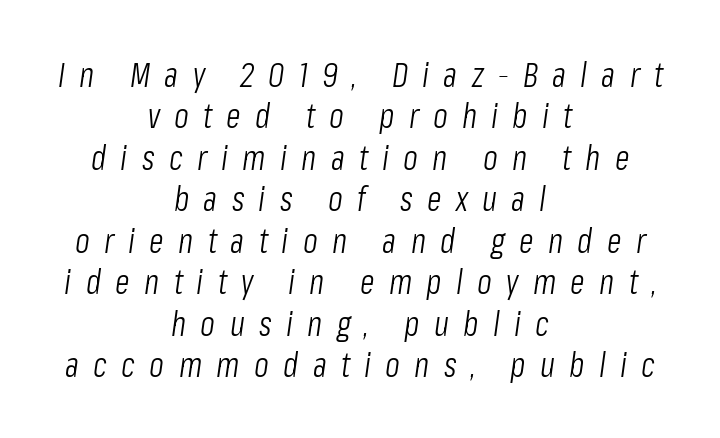
Q: Is the text bold? A: No.
Q: Is the text italic (slanted)? A: Yes, it leans right by about 8 degrees.
Q: Is the text underlined? A: No.
Q: How is the paragraph aligned? A: Centered.
Q: Is the spacing between letters normal or unusually wide? A: Unusually wide.
Q: Width (condensed, normal, or wide)? A: Condensed.
Q: Stroke contrast? A: Low.
Q: x-height? A: Medium.
Q: Monospaced? A: No.
